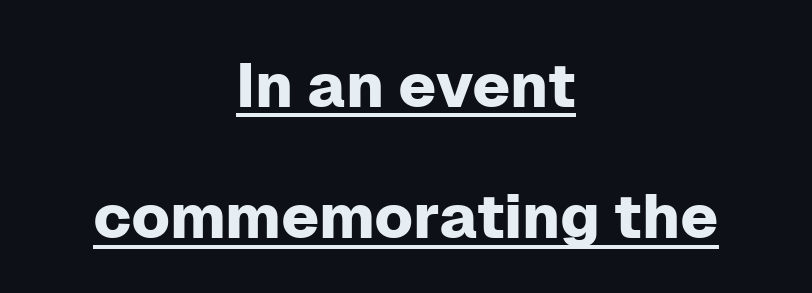
The image shows 62 px sans-serif type, upright; set centered, loose line spacing (2.12x), normal letter spacing, underlined; low stroke contrast and a medium x-height.
